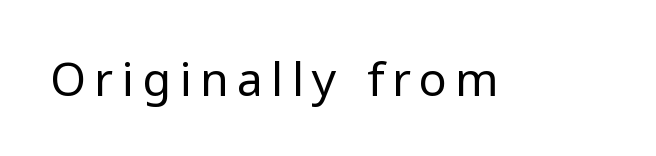
{"serif": "no", "italic": "no", "bold": "no", "weight": "regular", "width": "normal", "stroke_contrast": "low", "x_height": "medium", "monospaced": "no", "underline": "no", "glyph_px": 47}
